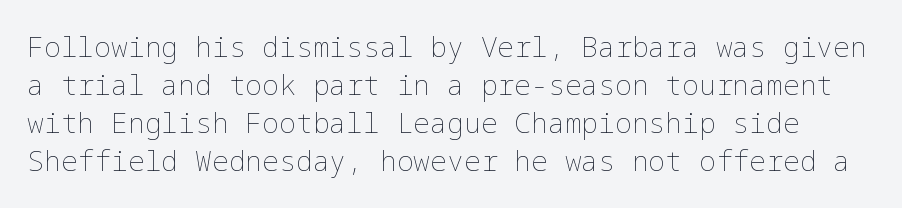
Inter-character spacing is left at the font's built-in metrics. How would I describe the line gaps? Plain and ordinary. The words here are not underlined. Do the letters lean? They stand straight.
